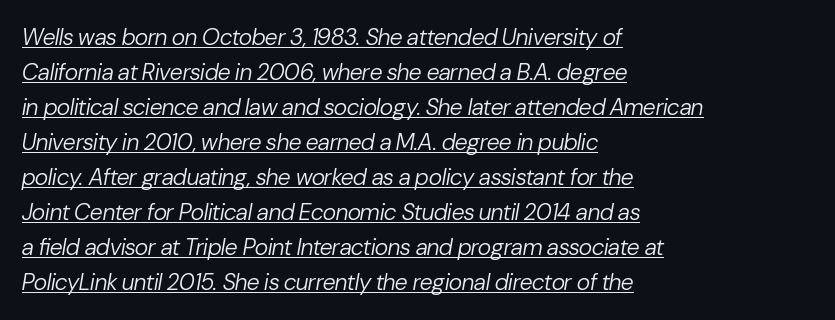
Q: Is the text bold? A: No.
Q: Is the text italic (slanted)? A: Yes, it leans right by about 10 degrees.
Q: Is the text underlined? A: Yes.
Q: How is the paragraph aligned? A: Left-aligned.
Q: Is the spacing between letters normal or unusually wide? A: Normal.
Q: Is the spacing between lines tight, normal or loose? A: Normal.
